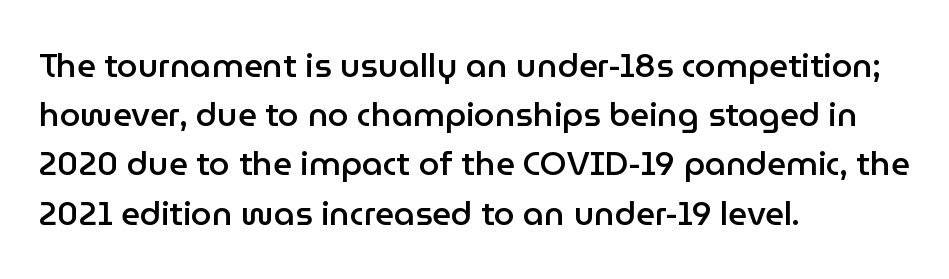
Q: Is the text bold? A: Semi-bold.
Q: Is the text italic (slanted)? A: No, it is upright.
Q: Is the typeface a serif or a sans-serif typeface? A: Sans-serif.
Q: Is the text underlined? A: No.
Q: How is the paragraph aligned? A: Left-aligned.
Q: Is the spacing between letters normal or unusually wide? A: Normal.
Q: Is the spacing between lines tight, normal or loose? A: Normal.
Q: Width (condensed, normal, or wide)? A: Normal.
Q: Stroke contrast? A: Low.
Q: x-height? A: Medium.
Q: Monospaced? A: No.
